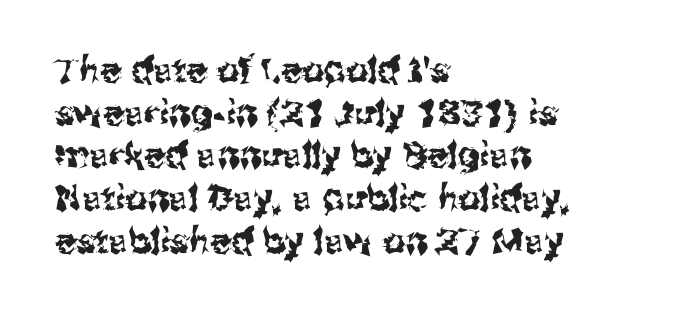
The image shows 35 px sans-serif type, upright; set left-aligned, line spacing 1.22x, normal letter spacing, not underlined; medium stroke contrast and a medium x-height.
